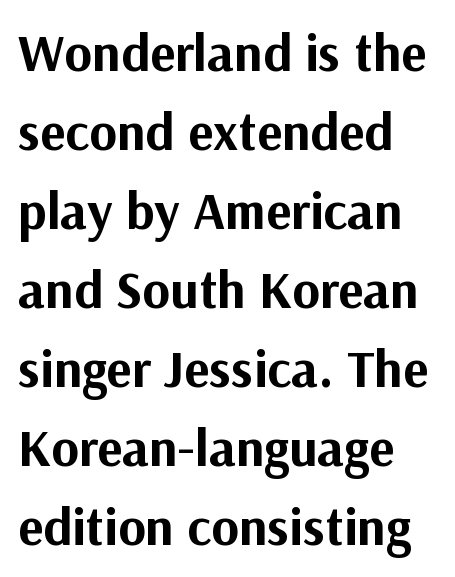
{"serif": "no", "italic": "no", "bold": "yes", "weight": "bold", "width": "normal", "stroke_contrast": "medium", "x_height": "medium", "monospaced": "no", "underline": "no", "align": "left", "line_spacing": "normal", "line_spacing_ratio": 1.49, "letter_spacing": "normal", "letter_spacing_em": 0.0, "glyph_px": 53}
